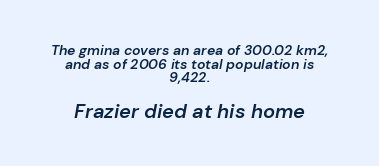
Q: Is the text bold? A: Semi-bold.
Q: Is the text italic (slanted)? A: Yes, it leans right by about 10 degrees.
Q: Is the text underlined? A: No.
Q: How is the paragraph aligned? A: Centered.
Q: Is the spacing between letters normal or unusually wide? A: Normal.
Q: Is the spacing between lines tight, normal or loose? A: Tight.
Q: Which block of text is set in a larger size, the first (top) or the second (bottom)? A: The second (bottom) one.
